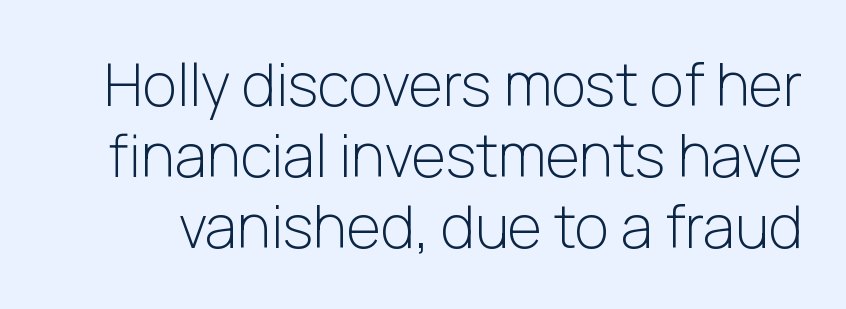
The image shows 59 px light sans-serif type, upright; set line spacing 1.2x, normal letter spacing, not underlined; low stroke contrast and a medium x-height.
